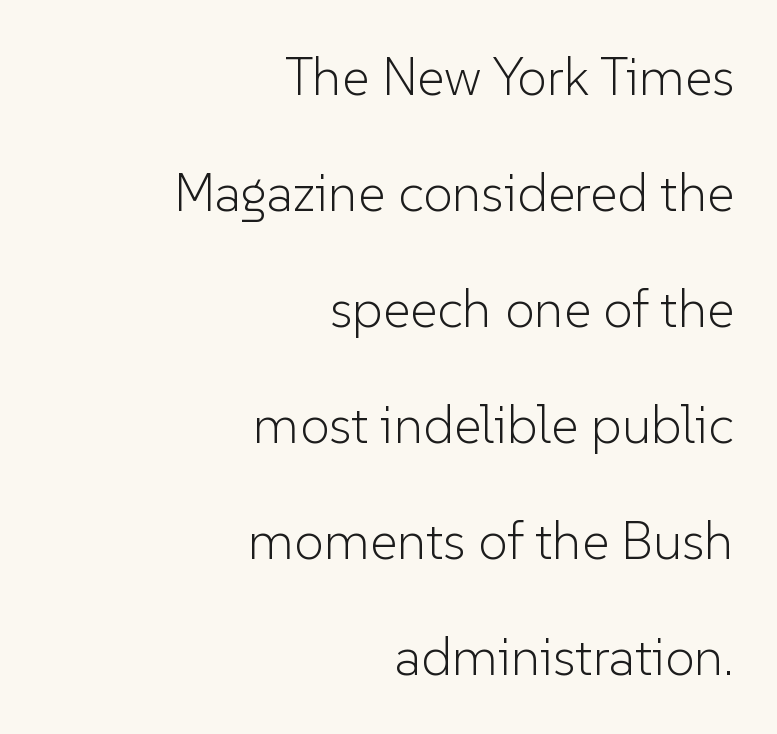
Q: Is the text bold? A: No.
Q: Is the text italic (slanted)? A: No, it is upright.
Q: Is the typeface a serif or a sans-serif typeface? A: Sans-serif.
Q: Is the text underlined? A: No.
Q: How is the paragraph aligned? A: Right-aligned.
Q: Is the spacing between letters normal or unusually wide? A: Normal.
Q: Is the spacing between lines tight, normal or loose? A: Loose.
Q: Width (condensed, normal, or wide)? A: Normal.
Q: Stroke contrast? A: Low.
Q: x-height? A: Medium.
Q: Monospaced? A: No.
